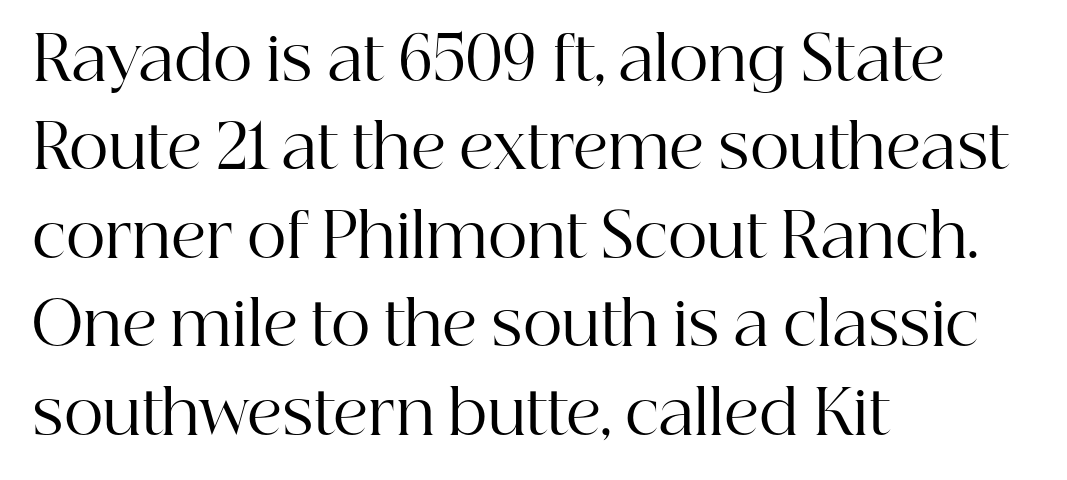
{"serif": "yes", "italic": "no", "bold": "no", "weight": "regular", "width": "normal", "stroke_contrast": "high", "x_height": "medium", "monospaced": "no", "underline": "no", "align": "left", "line_spacing": "normal", "line_spacing_ratio": 1.45, "letter_spacing": "normal", "letter_spacing_em": 0.0, "glyph_px": 61}
